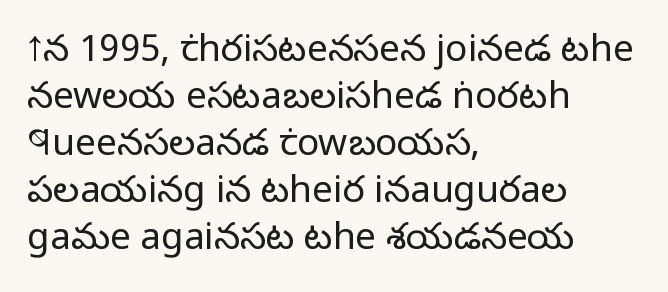
{"serif": "no", "italic": "no", "bold": "no", "weight": "light", "width": "normal", "stroke_contrast": "low", "x_height": "medium", "monospaced": "no", "underline": "no", "align": "left", "line_spacing": "normal", "line_spacing_ratio": 1.27, "letter_spacing": "normal", "letter_spacing_em": 0.0, "glyph_px": 37}
